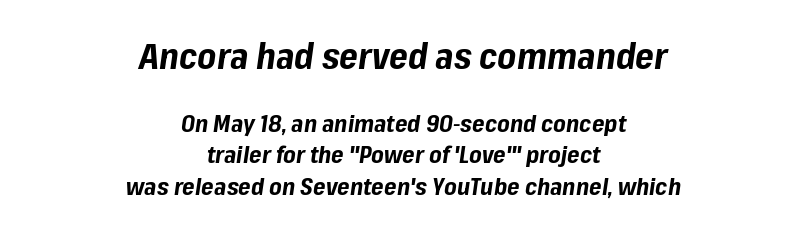
{"italic": "yes", "lean": "right", "slant_degrees": 8, "bold": "yes", "weight": "bold", "width": "normal", "stroke_contrast": "low", "x_height": "medium", "monospaced": "no", "underline": "no", "align": "center", "line_spacing": "normal", "line_spacing_ratio": 1.31, "letter_spacing": "normal", "letter_spacing_em": 0.0, "larger_block": "first", "size_ratio": 1.5, "glyph_px": 36}
